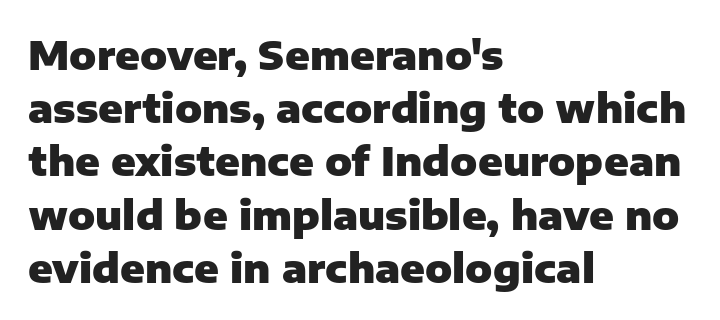
{"serif": "no", "italic": "no", "bold": "yes", "weight": "heavy", "width": "normal", "stroke_contrast": "low", "x_height": "medium", "monospaced": "no", "underline": "no", "align": "left", "line_spacing": "normal", "line_spacing_ratio": 1.33, "letter_spacing": "normal", "letter_spacing_em": 0.0, "glyph_px": 40}
